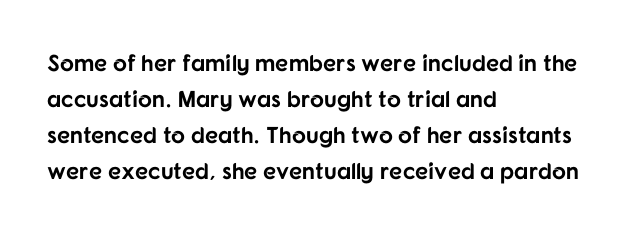
Q: Is the text bold? A: Yes.
Q: Is the text italic (slanted)? A: No, it is upright.
Q: Is the text underlined? A: No.
Q: How is the paragraph aligned? A: Left-aligned.
Q: Is the spacing between letters normal or unusually wide? A: Normal.
Q: Is the spacing between lines tight, normal or loose? A: Normal.
